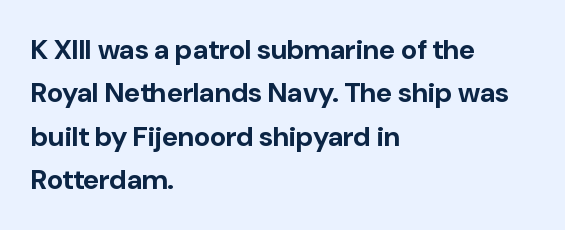
The image shows 28 px bold sans-serif type, upright; set left-aligned, normal line spacing (1.55x), normal letter spacing, not underlined; low stroke contrast and a medium x-height.
